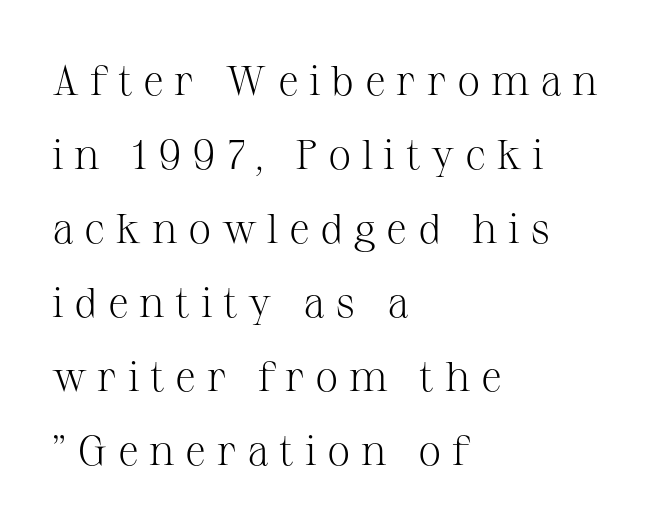
Just letters on the line, the space beneath them empty. Little horizontal feet cap the strokes, marking this as serif type. The strokes are not fattened; the text isn't bold. Proportional: the letters do not fall into vertical columns. The rag falls on the right side of this text block. The axis of the letterforms is exactly vertical.
